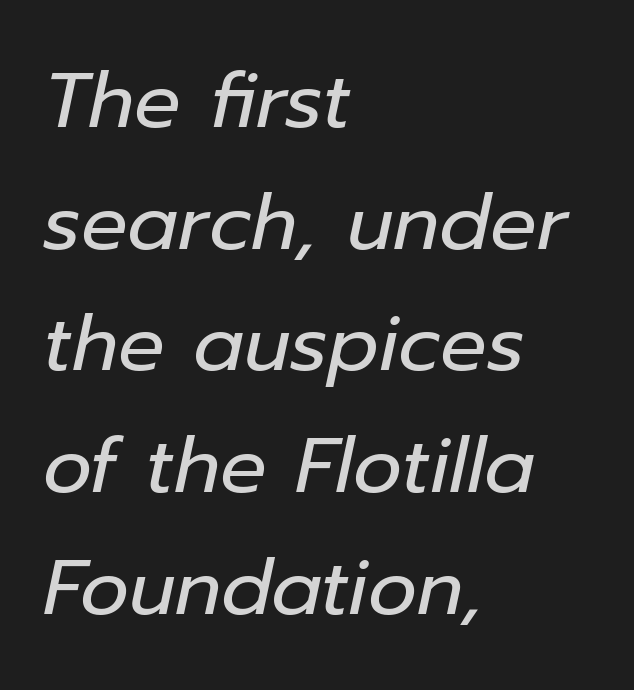
{"italic": "yes", "lean": "right", "slant_degrees": 12, "bold": "no", "weight": "regular", "width": "normal", "stroke_contrast": "low", "x_height": "medium", "monospaced": "no", "underline": "no", "align": "left", "line_spacing": "normal", "line_spacing_ratio": 1.58, "letter_spacing": "normal", "letter_spacing_em": 0.0, "glyph_px": 77}
